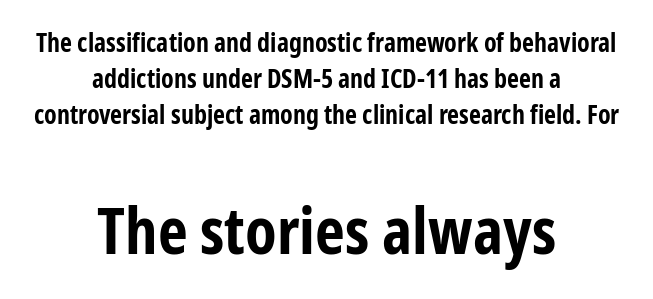
{"serif": "no", "italic": "no", "bold": "yes", "weight": "bold", "width": "condensed", "stroke_contrast": "low", "x_height": "medium", "monospaced": "no", "underline": "no", "align": "center", "line_spacing": "normal", "line_spacing_ratio": 1.39, "letter_spacing": "normal", "letter_spacing_em": 0.0, "larger_block": "second", "size_ratio": 2.5, "glyph_px": 65}
